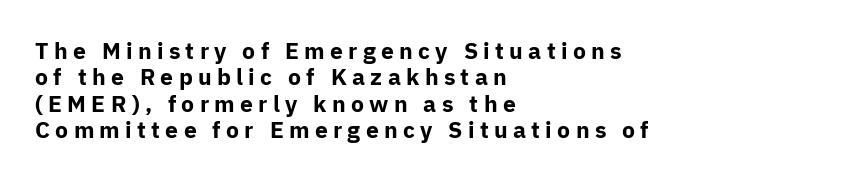
The image shows 23 px bold type, upright; set left-aligned, tight line spacing (1.15x), unusually wide letter spacing (+0.23 em), not underlined.
